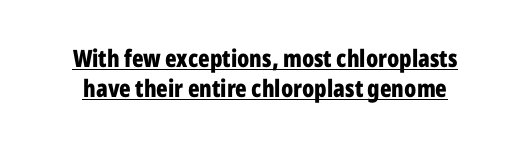
Q: Is the text bold? A: Yes.
Q: Is the text italic (slanted)? A: No, it is upright.
Q: Is the text underlined? A: Yes.
Q: Is the spacing between letters normal or unusually wide? A: Normal.
Q: Is the spacing between lines tight, normal or loose? A: Normal.
